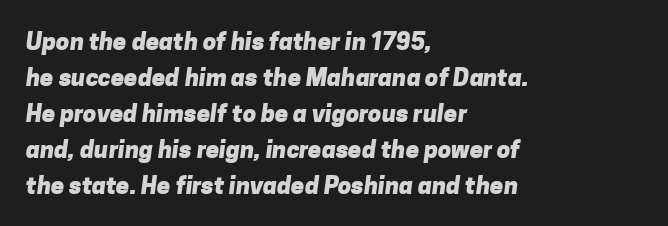
Letter spacing: default. A bare baseline throughout the passage. Each new line begins a customary step beneath the previous one. Which margin do the lines hug? The left one — the right edge is uneven.
